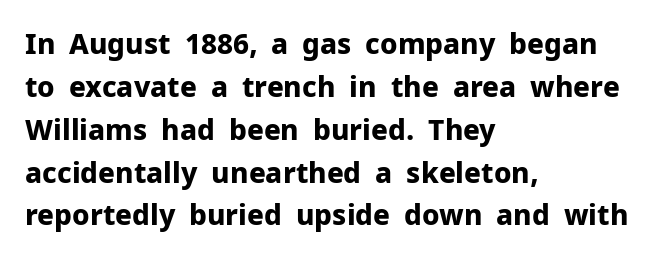
Q: Is the text bold? A: Yes.
Q: Is the text italic (slanted)? A: No, it is upright.
Q: Is the typeface a serif or a sans-serif typeface? A: Sans-serif.
Q: Is the text underlined? A: No.
Q: How is the paragraph aligned? A: Left-aligned.
Q: Is the spacing between letters normal or unusually wide? A: Normal.
Q: Is the spacing between lines tight, normal or loose? A: Normal.
Q: Width (condensed, normal, or wide)? A: Normal.
Q: Stroke contrast? A: Low.
Q: x-height? A: Medium.
Q: Monospaced? A: No.
